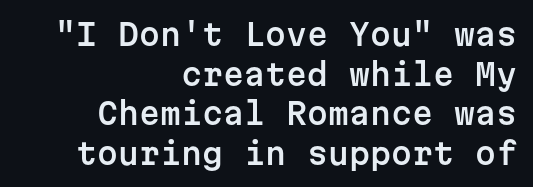
{"serif": "no", "italic": "no", "width": "normal", "stroke_contrast": "low", "x_height": "medium", "monospaced": "yes", "underline": "no", "align": "right", "line_spacing": "normal", "line_spacing_ratio": 1.32, "letter_spacing": "normal", "letter_spacing_em": 0.0, "glyph_px": 30}
